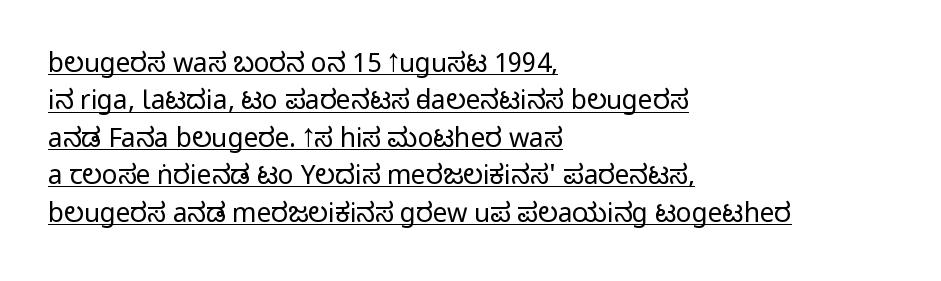
Line starts are locked; line ends wander. Vertical spacing — default. The letters stand upright; this is a roman face. Tracking value appears to be zero — textbook default spacing. Underline: present. A light-to-regular cut is what we see here.
